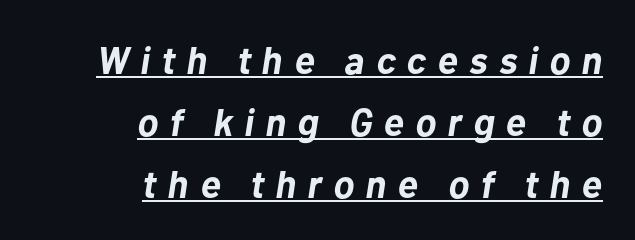
{"italic": "yes", "lean": "right", "slant_degrees": 10, "bold": "yes", "weight": "bold", "width": "normal", "stroke_contrast": "low", "x_height": "medium", "monospaced": "no", "underline": "yes", "align": "right", "line_spacing": "normal", "line_spacing_ratio": 1.63, "letter_spacing": "wide", "letter_spacing_em": 0.3, "glyph_px": 38}
